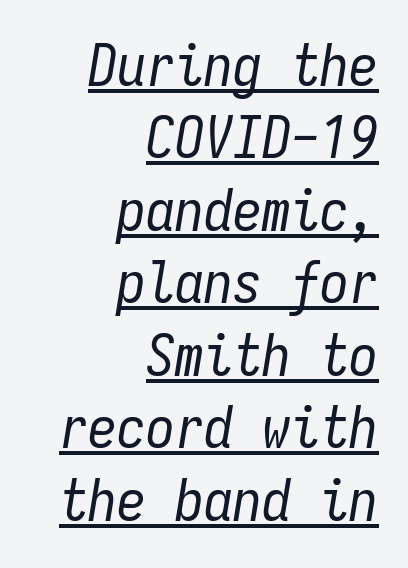
Honestly, the underline is the first thing you notice here. Ink coverage per letter is moderate at most. The letterforms sit shoulder to shoulder at normal distance. Honestly, the row spacing looks completely unremarkable. A typesetter would call this monospace, since all characters share one set width. Compared with a flush-left layout, this one pins lines to the opposite, right side.
